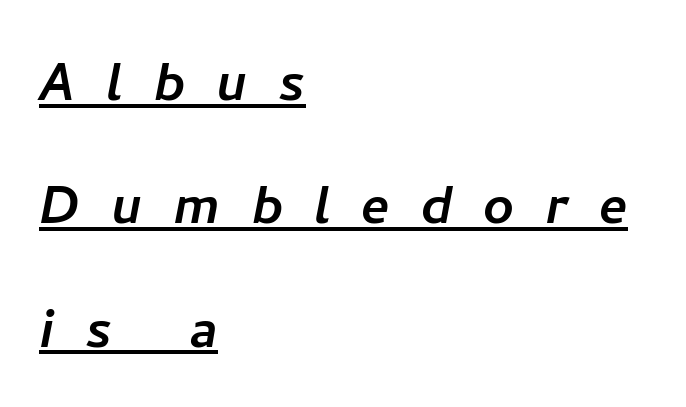
Is this a fixed-width face? No — the glyphs have proportional, varying widths. The face used here is a sans, in the tradition of grotesques and geometrics. The face used here is rendered with a markedly widened letterfit. The lettering is marked with a stroke running underneath it.
